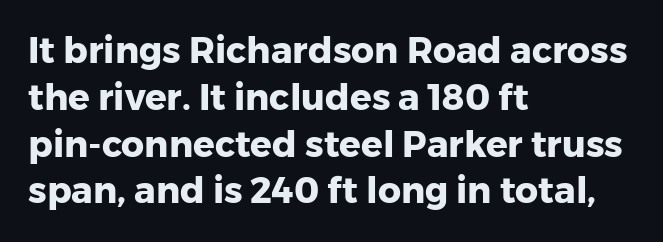
Q: Is the text bold? A: Yes.
Q: Is the text italic (slanted)? A: No, it is upright.
Q: Is the typeface a serif or a sans-serif typeface? A: Sans-serif.
Q: Is the text underlined? A: No.
Q: How is the paragraph aligned? A: Left-aligned.
Q: Is the spacing between letters normal or unusually wide? A: Normal.
Q: Is the spacing between lines tight, normal or loose? A: Normal.
Q: Width (condensed, normal, or wide)? A: Normal.
Q: Stroke contrast? A: Low.
Q: x-height? A: Medium.
Q: Monospaced? A: No.
